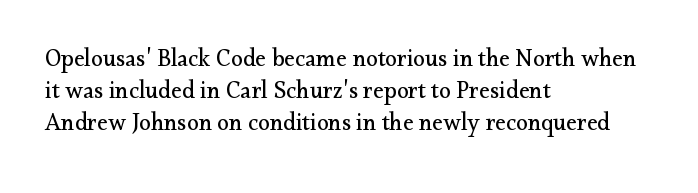
The image shows 24 px text type, upright; set left-aligned, normal line spacing (1.33x), normal letter spacing, not underlined.
